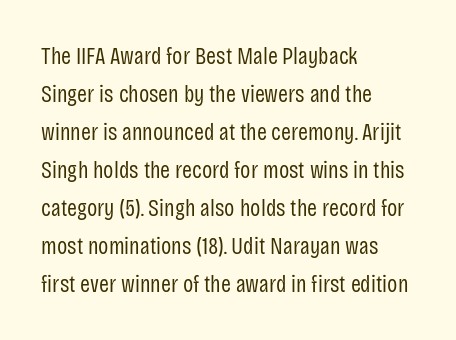
The image shows 24 px text type, upright; set left-aligned, normal line spacing (1.58x), normal letter spacing, not underlined.
